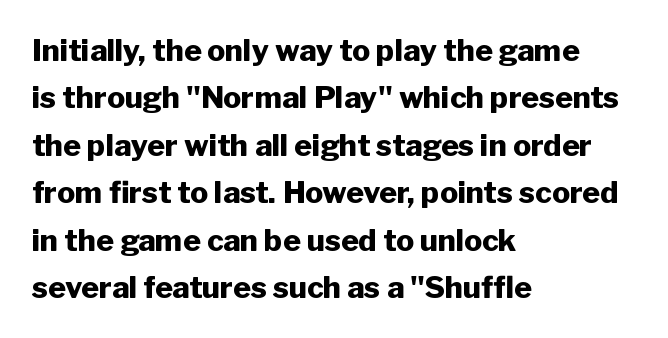
Q: Is the text bold? A: Yes.
Q: Is the text italic (slanted)? A: No, it is upright.
Q: Is the typeface a serif or a sans-serif typeface? A: Sans-serif.
Q: Is the text underlined? A: No.
Q: How is the paragraph aligned? A: Left-aligned.
Q: Is the spacing between letters normal or unusually wide? A: Normal.
Q: Is the spacing between lines tight, normal or loose? A: Normal.
Q: Width (condensed, normal, or wide)? A: Normal.
Q: Stroke contrast? A: Low.
Q: x-height? A: Medium.
Q: Monospaced? A: No.
